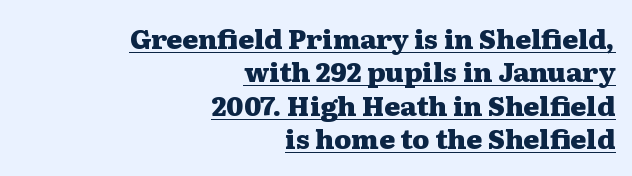
Caption: multi-line text, flush right, ragged left. Words appear dense and cohesive because spacing is normal. This is the regular roman posture of the typeface. The letters are bold, with thick, heavy strokes.
